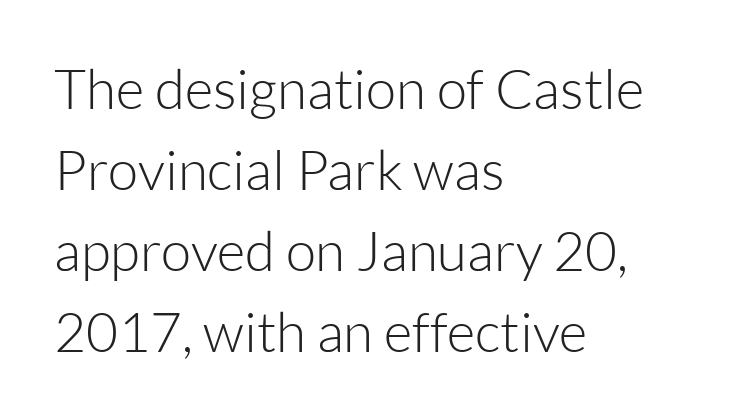
Glyph-to-glyph distance matches everyday printed text. This rendering features lettering with no underline. The passage shown stacks its lines at a standard gap. The typeface has the unassuming heft of standard copy or less. The letters stand upright; this is a roman face.
